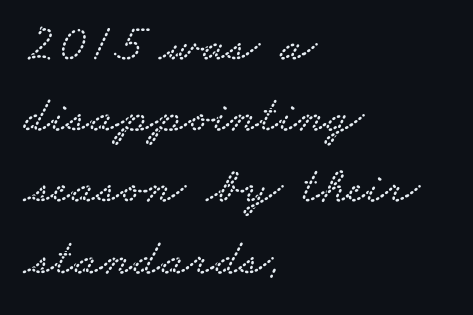
Q: Is the typeface a serif or a sans-serif typeface? A: Serif.
Q: Is the text underlined? A: No.
Q: How is the paragraph aligned? A: Left-aligned.
Q: Is the spacing between letters normal or unusually wide? A: Normal.
Q: Is the spacing between lines tight, normal or loose? A: Normal.
Q: Width (condensed, normal, or wide)? A: Wide.
Q: Stroke contrast? A: Low.
Q: x-height? A: Small.
Q: Monospaced? A: No.
